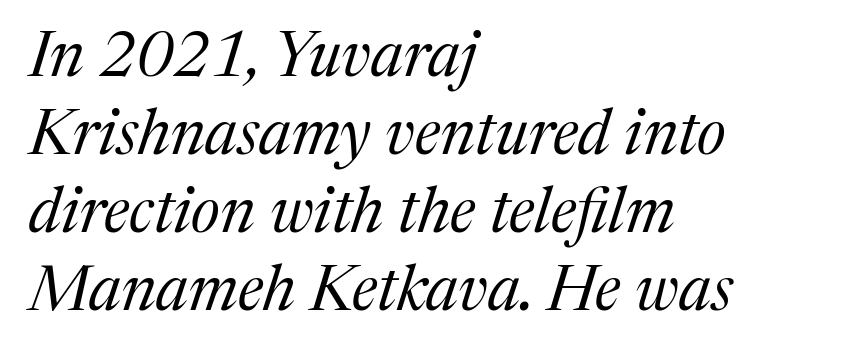
Q: Is the text bold? A: No.
Q: Is the text italic (slanted)? A: Yes, it leans right by about 17 degrees.
Q: Is the typeface a serif or a sans-serif typeface? A: Serif.
Q: Is the text underlined? A: No.
Q: How is the paragraph aligned? A: Left-aligned.
Q: Is the spacing between letters normal or unusually wide? A: Normal.
Q: Width (condensed, normal, or wide)? A: Normal.
Q: Stroke contrast? A: Medium.
Q: x-height? A: Medium.
Q: Monospaced? A: No.
